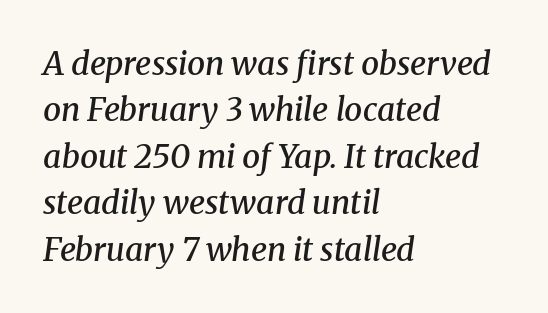
Q: Is the text bold? A: Semi-bold.
Q: Is the text italic (slanted)? A: Yes, it leans right by about 8 degrees.
Q: Is the typeface a serif or a sans-serif typeface? A: Serif.
Q: Is the text underlined? A: No.
Q: How is the paragraph aligned? A: Left-aligned.
Q: Is the spacing between letters normal or unusually wide? A: Normal.
Q: Is the spacing between lines tight, normal or loose? A: Normal.
Q: Width (condensed, normal, or wide)? A: Normal.
Q: Stroke contrast? A: Medium.
Q: x-height? A: Medium.
Q: Monospaced? A: No.
